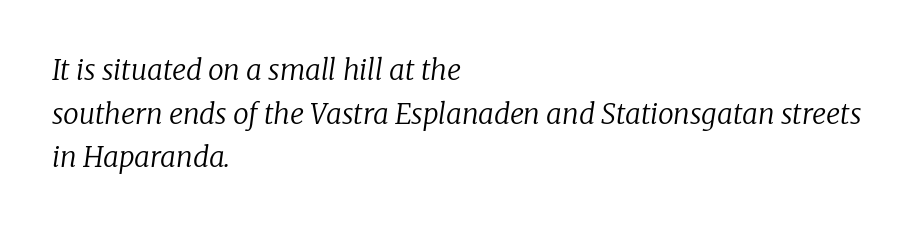
Q: Is the text bold? A: No.
Q: Is the text italic (slanted)? A: Yes, it leans right by about 8 degrees.
Q: Is the typeface a serif or a sans-serif typeface? A: Serif.
Q: Is the text underlined? A: No.
Q: How is the paragraph aligned? A: Left-aligned.
Q: Is the spacing between letters normal or unusually wide? A: Normal.
Q: Is the spacing between lines tight, normal or loose? A: Normal.
Q: Width (condensed, normal, or wide)? A: Normal.
Q: Stroke contrast? A: Low.
Q: x-height? A: Medium.
Q: Monospaced? A: No.
